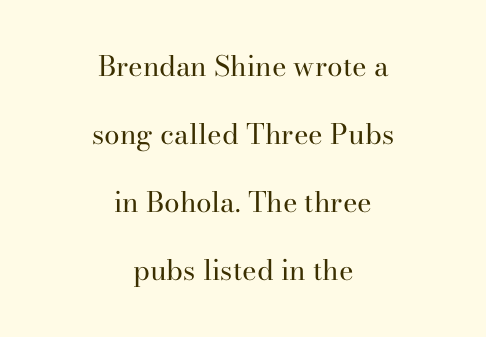
The setting favours the middle, as headings and verse often do. Vertically, the passage feels expansive, rows floating well apart. This sample has the flowing, uneven cadence of proportional lettering. This rendering features lettering with no underline.
